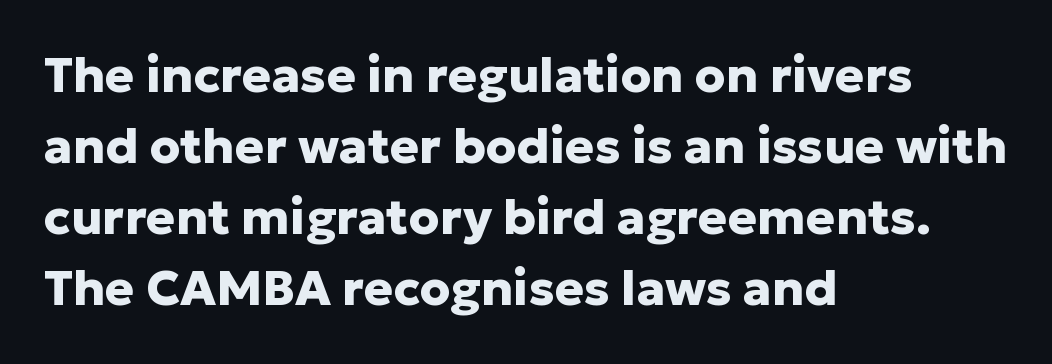
{"serif": "no", "italic": "no", "bold": "yes", "weight": "heavy", "width": "normal", "stroke_contrast": "low", "x_height": "medium", "monospaced": "no", "underline": "no", "align": "left", "line_spacing": "normal", "line_spacing_ratio": 1.45, "letter_spacing": "normal", "letter_spacing_em": 0.0, "glyph_px": 49}
